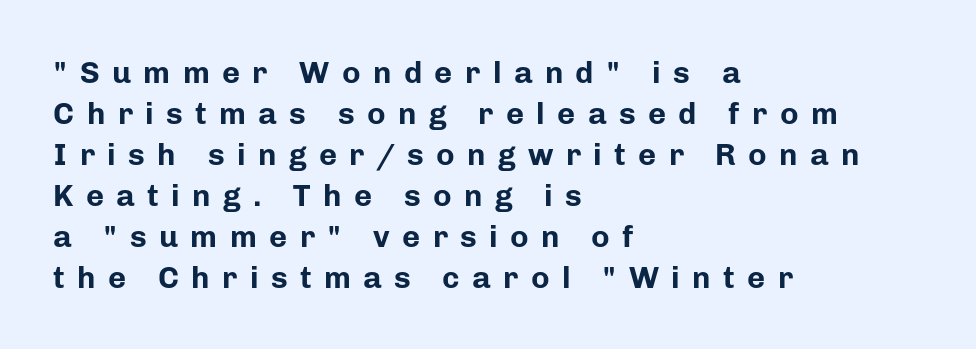
What kind of face is this? One without serifs — a sans. A typesetter would call this heavily tracked-out type. The rendering uses natural spacing where letterforms have individual widths. Ordinary non-slanted type is in use. The characters look thick and weighty, a clear bold. A clean baseline with only descenders dipping below it.
